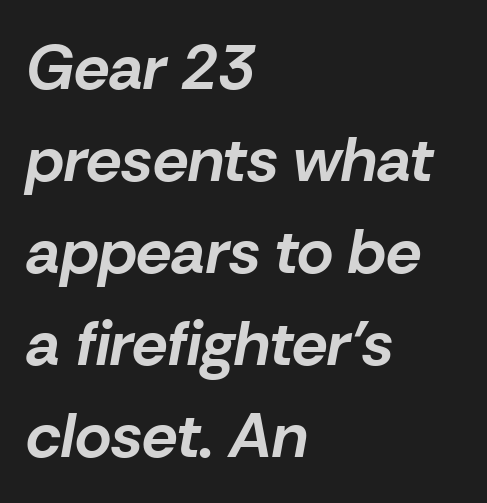
{"italic": "yes", "lean": "right", "slant_degrees": 10, "bold": "yes", "weight": "bold", "width": "normal", "stroke_contrast": "low", "x_height": "medium", "monospaced": "no", "underline": "no", "align": "left", "line_spacing": "normal", "line_spacing_ratio": 1.46, "letter_spacing": "normal", "letter_spacing_em": 0.0, "glyph_px": 63}
